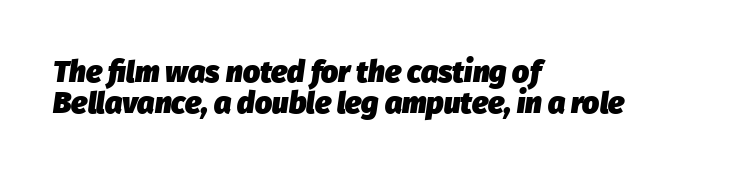
{"italic": "yes", "lean": "right", "slant_degrees": 8, "bold": "yes", "weight": "heavy", "width": "normal", "stroke_contrast": "low", "x_height": "medium", "monospaced": "no", "underline": "no", "align": "left", "line_spacing": "tight", "line_spacing_ratio": 1.05, "letter_spacing": "normal", "letter_spacing_em": 0.0, "glyph_px": 30}
